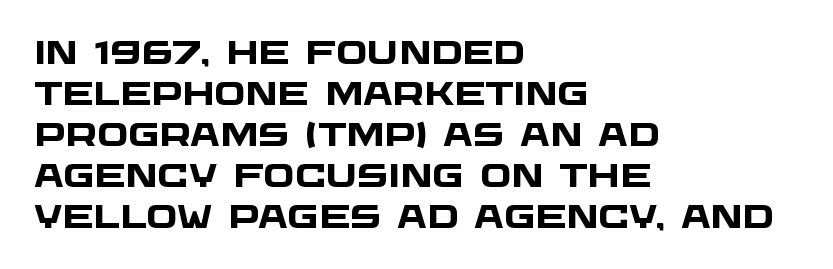
Heavy, bold letterforms. The strip under each line holds only bare page. A sans-serif font was chosen for this passage. A typesetter would call this proportional, since set widths differ per character. A student would call this left alignment; a typographer would say flush left, rag right. Characters follow at the spacing the type designer built in.
